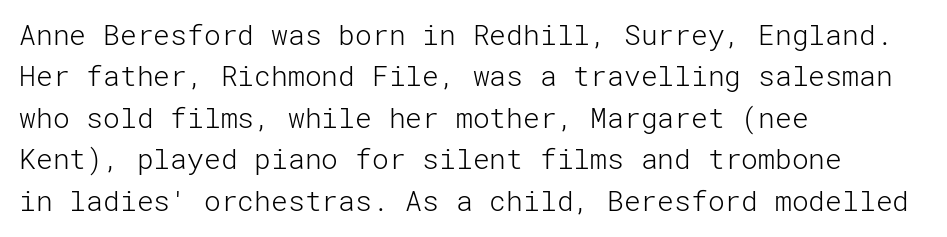
The image shows 28 px light sans-serif type, upright; set left-aligned, normal line spacing (1.48x), normal letter spacing, not underlined; low stroke contrast and a medium x-height.
